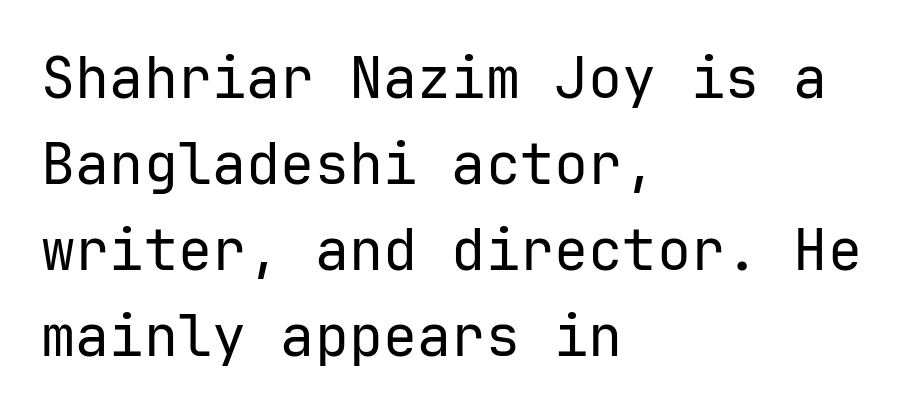
Q: Is the text bold? A: No.
Q: Is the text italic (slanted)? A: No, it is upright.
Q: Is the typeface a serif or a sans-serif typeface? A: Sans-serif.
Q: Is the text underlined? A: No.
Q: How is the paragraph aligned? A: Left-aligned.
Q: Is the spacing between letters normal or unusually wide? A: Normal.
Q: Is the spacing between lines tight, normal or loose? A: Normal.
Q: Width (condensed, normal, or wide)? A: Normal.
Q: Stroke contrast? A: Low.
Q: x-height? A: Medium.
Q: Monospaced? A: Yes.
